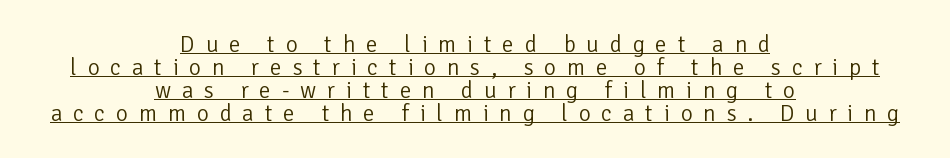
Unlike italic type, these characters show no tilt at all. Caption: lettering with a line underneath. A typesetter would call this heavily tracked-out type. What's the leading like? Squeezed, with rows nearly overlapping. A light-to-regular cut is what we see here. Centered paragraph, ragged on both sides.
